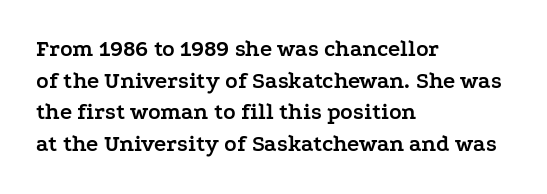
The lines are quadded left. Regular leading. Nothing unusual about the tracking: characters are spaced as the font intends. The font is running at its bold setting. Tall strokes in this sample are plumb rather than angled.
